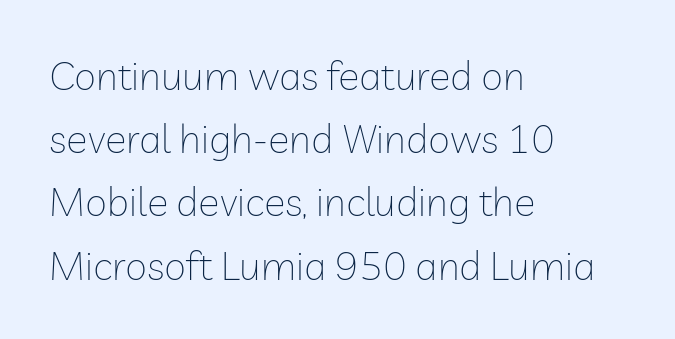
Successive baselines arrive at the customary interval. Think standard paragraph weight, or any step lighter than that. The typeface chosen for these lines omits serifs. Is there any slant? The stems are plumb. Compared with a centered layout, this one pins lines to the left instead.
